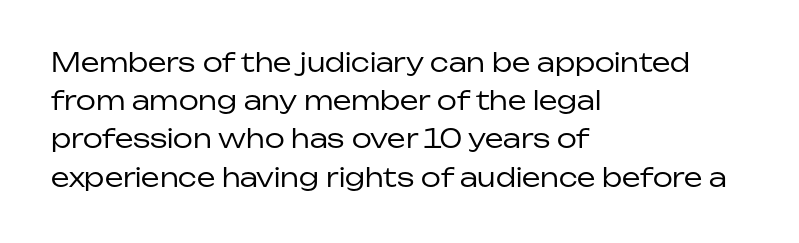
The vertical gap from one line to the next is medium. Quick note: underline off. The characters are drawn with everyday or finer stroke widths. A typesetter would mark this as roman, not italic. Caption: multi-line text, flush left, ragged right.
